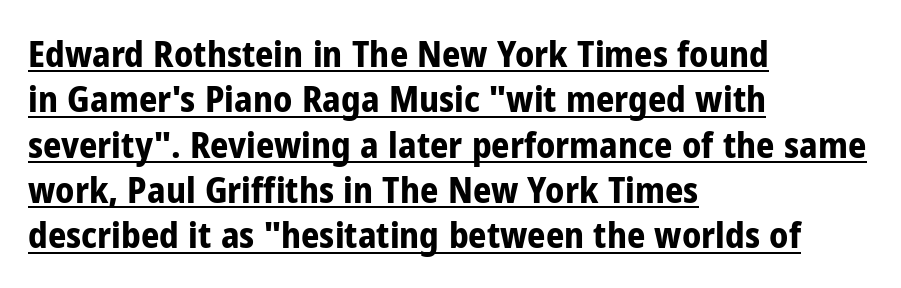
{"serif": "no", "italic": "no", "bold": "yes", "weight": "bold", "width": "condensed", "stroke_contrast": "low", "x_height": "medium", "monospaced": "no", "underline": "yes", "align": "left", "line_spacing": "normal", "line_spacing_ratio": 1.26, "letter_spacing": "normal", "letter_spacing_em": 0.0, "glyph_px": 36}
